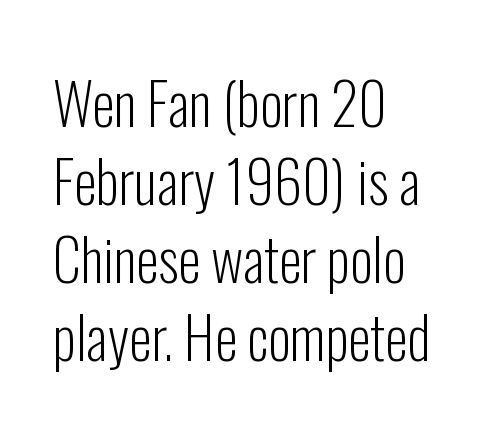
{"serif": "no", "italic": "no", "bold": "no", "weight": "light", "width": "condensed", "stroke_contrast": "low", "x_height": "medium", "monospaced": "no", "underline": "no", "align": "left", "line_spacing": "normal", "line_spacing_ratio": 1.37, "letter_spacing": "normal", "letter_spacing_em": 0.0, "glyph_px": 57}
